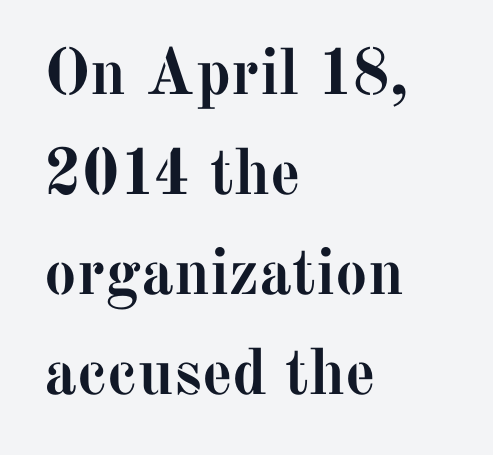
Standard letterfit; no display-style spreading of the glyphs. If you drew a ruler down the left edge, every line would touch it. Spacing verdict: proportional, widths tailored to each character. Regarding leading, the lines here are spaced in the standard way. Style check: upright. Nobody drew a line under any word here.
